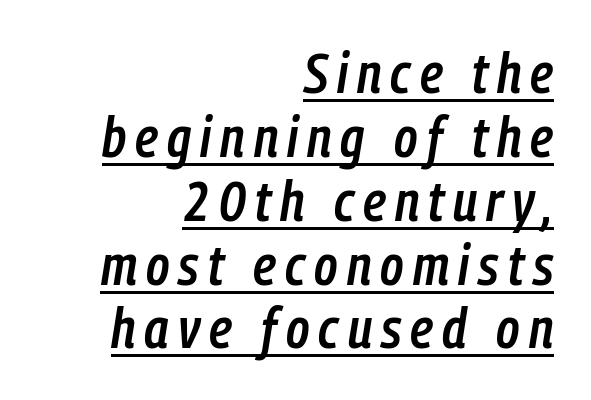
The image shows 56 px semibold, condensed type, italic (leaning right); set right-aligned, tight line spacing (1.14x), underlined; low stroke contrast and a medium x-height.
